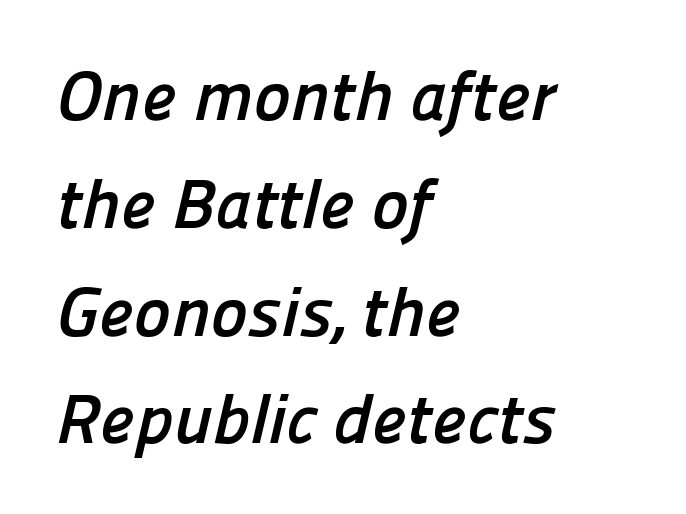
The image shows 70 px semibold sans-serif type; set left-aligned, normal line spacing (1.54x), normal letter spacing, not underlined; low stroke contrast and a medium x-height.
